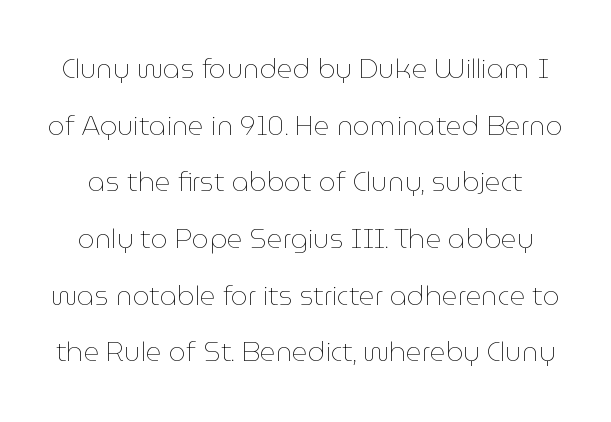
The image shows 27 px text type, upright; set loose line spacing (2.1x), normal letter spacing, not underlined.
